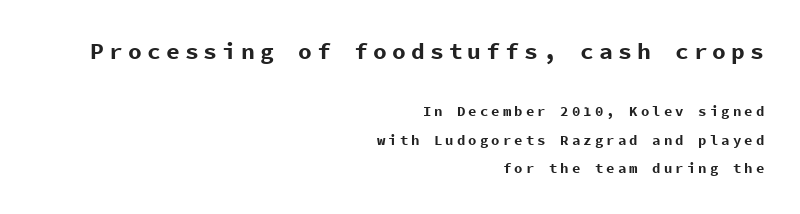
Q: Is the text bold? A: Yes.
Q: Is the text italic (slanted)? A: No, it is upright.
Q: Is the text underlined? A: No.
Q: How is the paragraph aligned? A: Right-aligned.
Q: Is the spacing between letters normal or unusually wide? A: Unusually wide.
Q: Is the spacing between lines tight, normal or loose? A: Loose.
Q: Which block of text is set in a larger size, the first (top) or the second (bottom)? A: The first (top) one.
